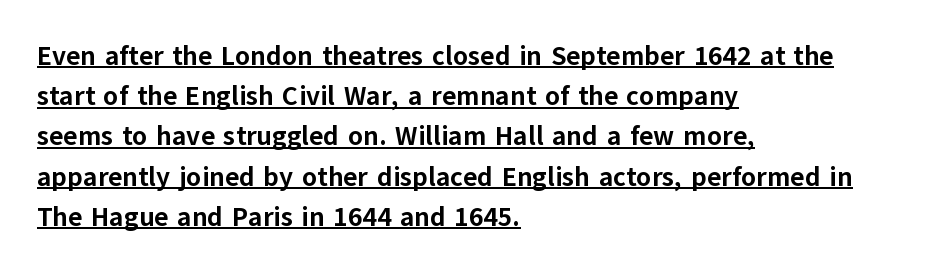
The typesetting leans heavy: a genuine bold. Words appear dense and cohesive because spacing is normal. Notice how descenders clear the ascenders below comfortably — that's standard leading. Check the space under the baseline: a stroke is drawn there. These lines stack with their left ends in a neat column.
